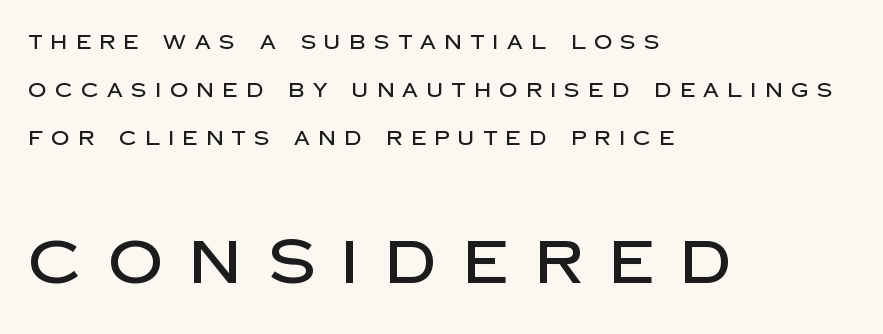
The image shows 61 px sans-serif type, upright; set left-aligned, loose line spacing (2.39x), unusually wide letter spacing (+0.43 em), not underlined; the second (bottom) block is 3.05x larger; low stroke contrast and a large x-height.
